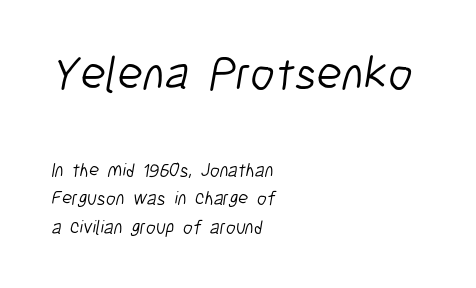
Check under the words: just untouched page. The cut favours lightness, reaching ordinary text weight at its darkest. Compare the two chunks: the upper has the greater cap height. I'd call this a sans setting — the letters go barefoot. Short and long lines alike share a common starting point at left.
